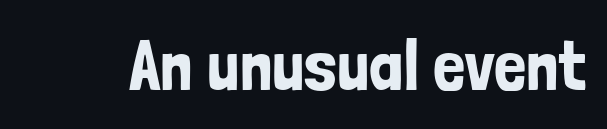
In terms of posture, this sample is upright. The text was rendered using a sans face with plain stroke endings. In terms of letterspacing, this is plain default setting. These lines are rendered in a variable-pitch font. Decoration check: the copy has no underline.
